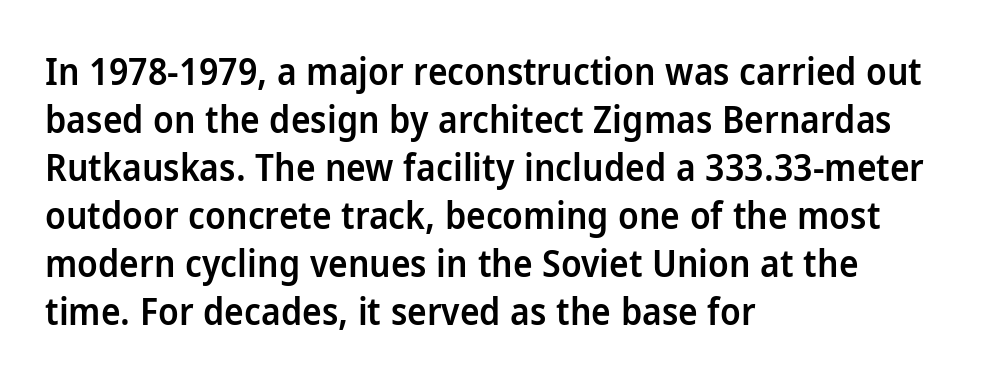
{"serif": "no", "italic": "no", "bold": "semi", "weight": "semibold", "width": "normal", "stroke_contrast": "low", "x_height": "medium", "monospaced": "no", "underline": "no", "align": "left", "line_spacing": "normal", "line_spacing_ratio": 1.3, "letter_spacing": "normal", "letter_spacing_em": 0.0, "glyph_px": 37}
